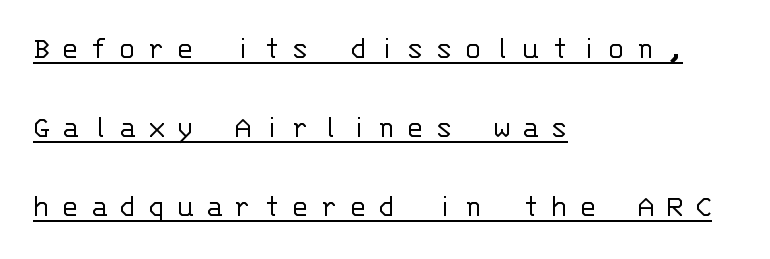
Q: Is the text bold? A: No.
Q: Is the text italic (slanted)? A: No, it is upright.
Q: Is the typeface a serif or a sans-serif typeface? A: Sans-serif.
Q: Is the text underlined? A: Yes.
Q: How is the paragraph aligned? A: Left-aligned.
Q: Is the spacing between letters normal or unusually wide? A: Unusually wide.
Q: Is the spacing between lines tight, normal or loose? A: Loose.
Q: Width (condensed, normal, or wide)? A: Normal.
Q: Stroke contrast? A: Low.
Q: x-height? A: Large.
Q: Monospaced? A: Yes.
